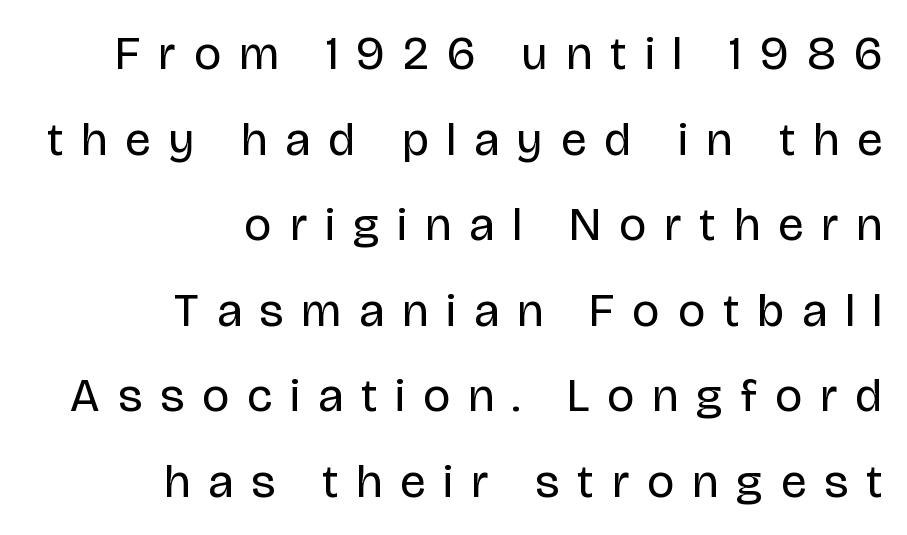
The image shows 47 px regular-weight sans-serif type, upright; set right-aligned, line spacing 1.82x, unusually wide letter spacing (+0.39 em), not underlined; low stroke contrast and a large x-height.
